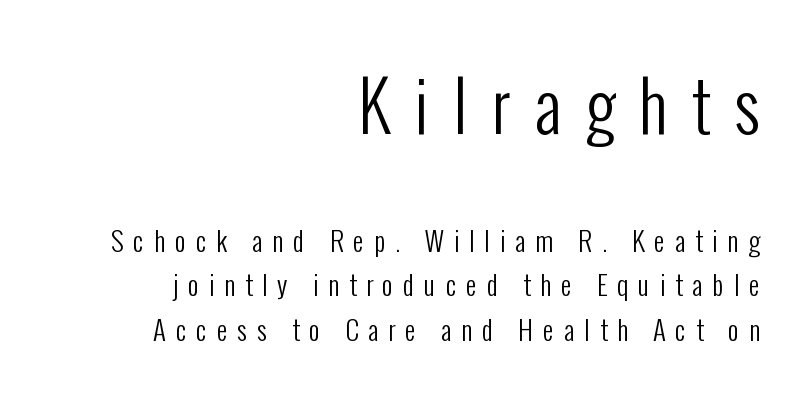
Q: Is the text bold? A: No.
Q: Is the text italic (slanted)? A: No, it is upright.
Q: Is the typeface a serif or a sans-serif typeface? A: Sans-serif.
Q: Is the text underlined? A: No.
Q: How is the paragraph aligned? A: Right-aligned.
Q: Is the spacing between letters normal or unusually wide? A: Unusually wide.
Q: Is the spacing between lines tight, normal or loose? A: Normal.
Q: Which block of text is set in a larger size, the first (top) or the second (bottom)? A: The first (top) one.
Q: Width (condensed, normal, or wide)? A: Condensed.
Q: Stroke contrast? A: Low.
Q: x-height? A: Medium.
Q: Monospaced? A: No.
